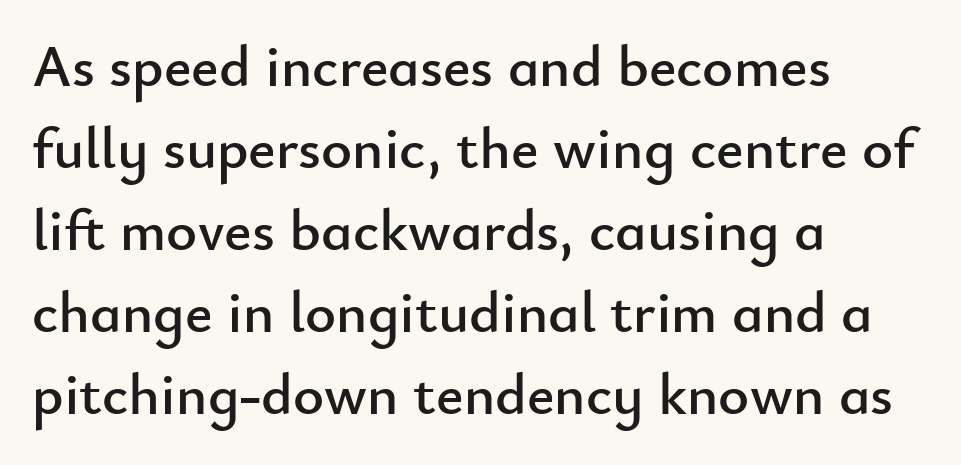
Q: Is the text italic (slanted)? A: No, it is upright.
Q: Is the typeface a serif or a sans-serif typeface? A: Sans-serif.
Q: Is the text underlined? A: No.
Q: How is the paragraph aligned? A: Left-aligned.
Q: Is the spacing between letters normal or unusually wide? A: Normal.
Q: Is the spacing between lines tight, normal or loose? A: Normal.
Q: Width (condensed, normal, or wide)? A: Normal.
Q: Stroke contrast? A: Low.
Q: x-height? A: Small.
Q: Monospaced? A: No.
